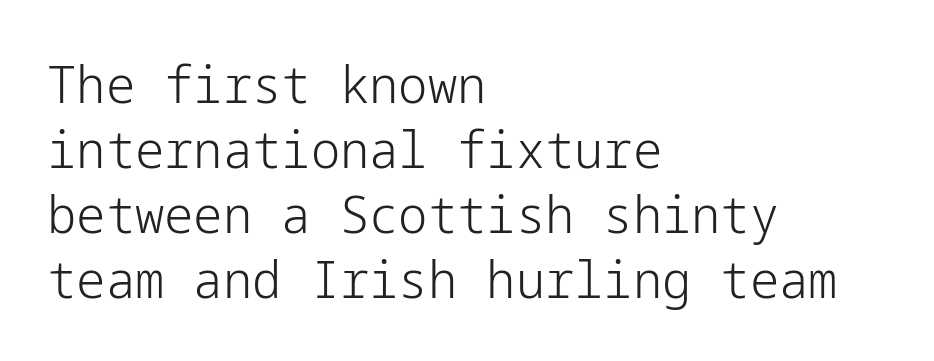
The image shows 52 px light sans-serif type, upright; set left-aligned, normal line spacing (1.25x), normal letter spacing, not underlined; low stroke contrast and a medium x-height.
